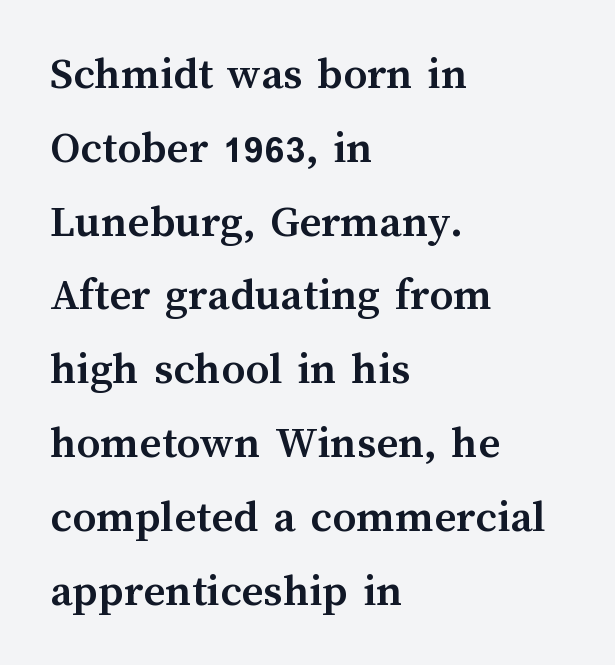
The image shows 47 px semibold type, upright; set left-aligned, normal line spacing (1.57x), normal letter spacing, not underlined; medium stroke contrast and a medium x-height.
